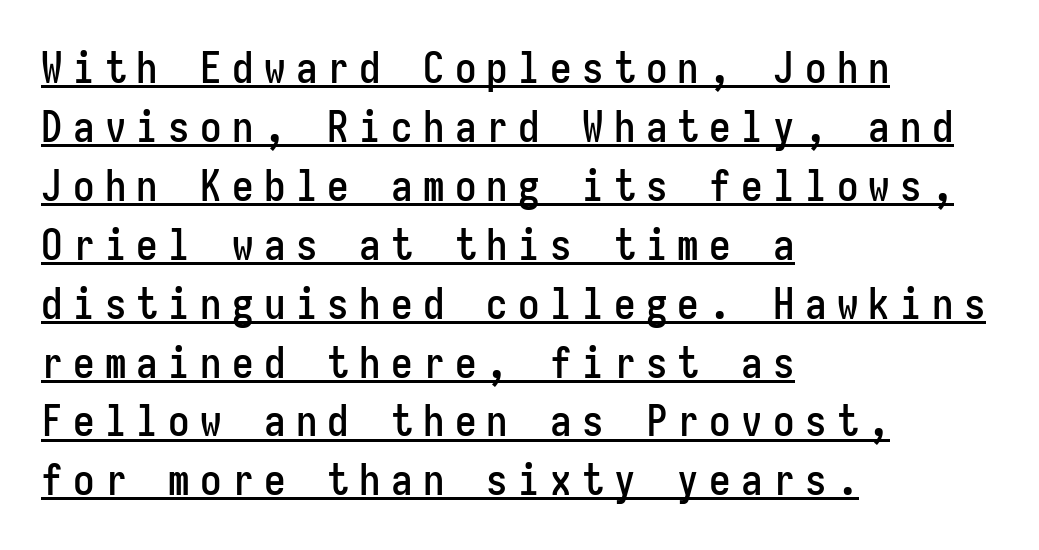
{"serif": "no", "italic": "no", "width": "condensed", "stroke_contrast": "low", "x_height": "medium", "monospaced": "yes", "underline": "yes", "align": "left", "line_spacing": "normal", "line_spacing_ratio": 1.37, "letter_spacing": "wide", "letter_spacing_em": 0.24, "glyph_px": 43}
